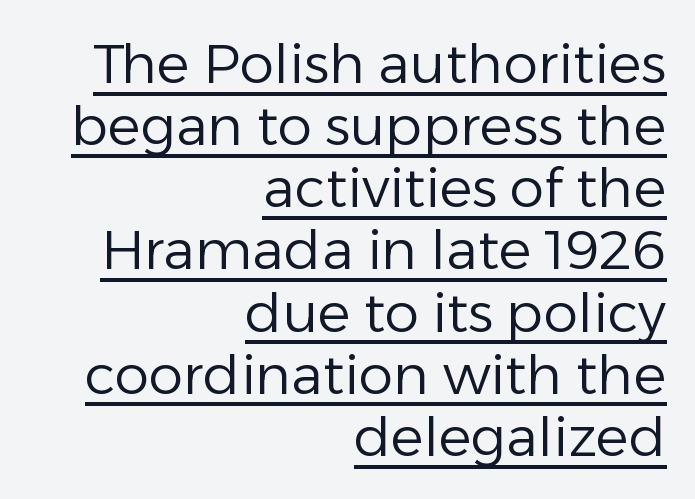
Stroke thickness stays within the range of a standard reading face or lighter. Rows of type sit shoulder to shoulder in the vertical direction. Every word sits above its own underline. When letters stand straight like this, we call the style roman or upright.
